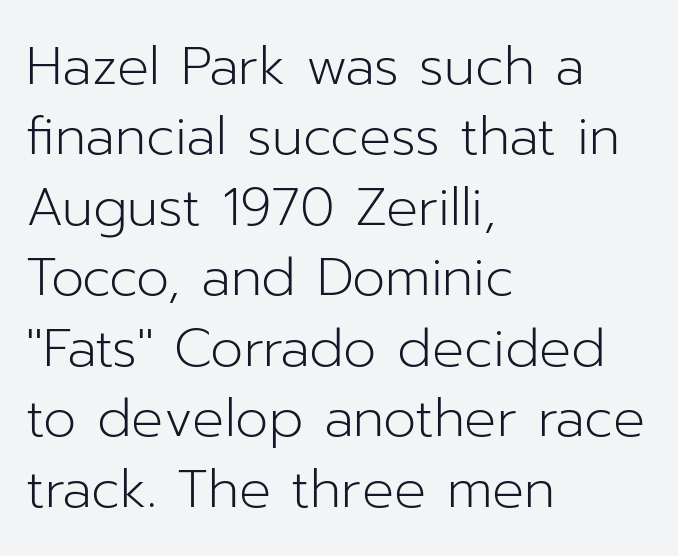
Q: Is the text bold? A: No.
Q: Is the text italic (slanted)? A: No, it is upright.
Q: Is the typeface a serif or a sans-serif typeface? A: Sans-serif.
Q: Is the text underlined? A: No.
Q: How is the paragraph aligned? A: Left-aligned.
Q: Is the spacing between letters normal or unusually wide? A: Normal.
Q: Is the spacing between lines tight, normal or loose? A: Normal.
Q: Width (condensed, normal, or wide)? A: Normal.
Q: Stroke contrast? A: Low.
Q: x-height? A: Medium.
Q: Monospaced? A: No.
